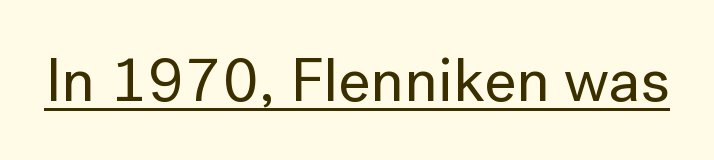
The image shows 62 px sans-serif type, upright; set normal letter spacing, underlined; low stroke contrast and a medium x-height.
